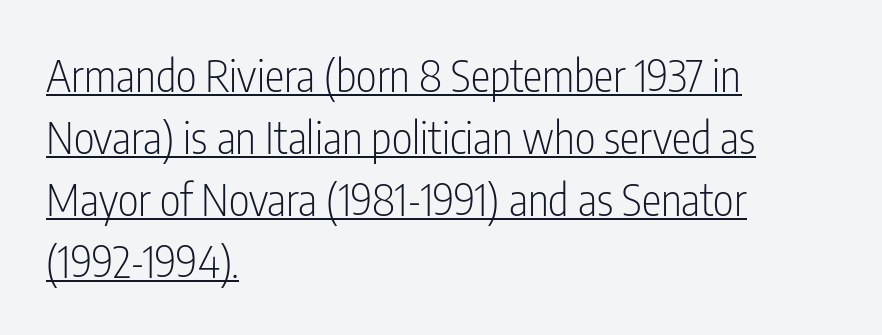
The image shows 44 px light, condensed sans-serif type, upright; set left-aligned, normal line spacing (1.41x), normal letter spacing, underlined; low stroke contrast and a medium x-height.
